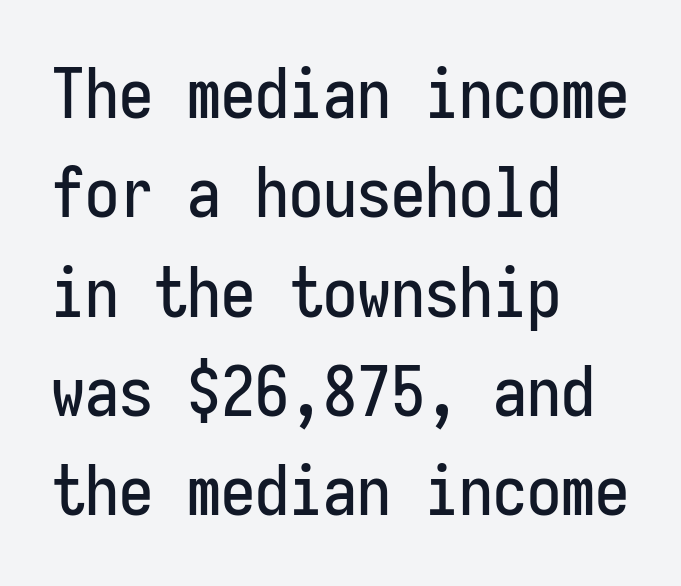
The image shows 68 px condensed sans-serif type, upright, monospaced; set left-aligned, normal line spacing (1.46x), normal letter spacing, not underlined; low stroke contrast and a medium x-height.
